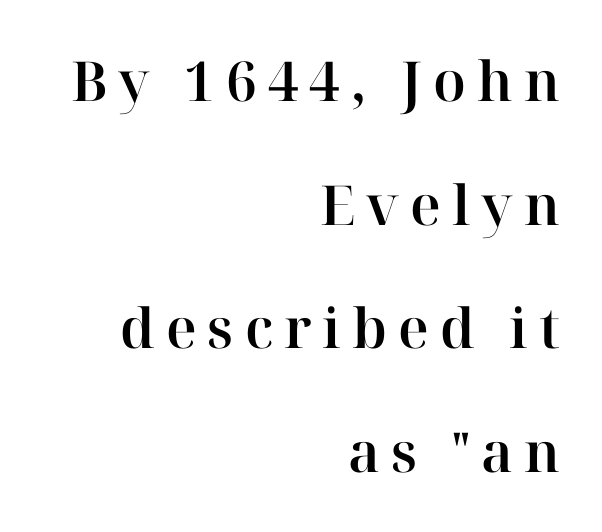
In terms of leading, this rendering errs on the spacious side. Check the space under the baseline: it is left empty. Proportional: the letters do not fall into vertical columns. Letterform terminals end in serifs throughout the passage.
